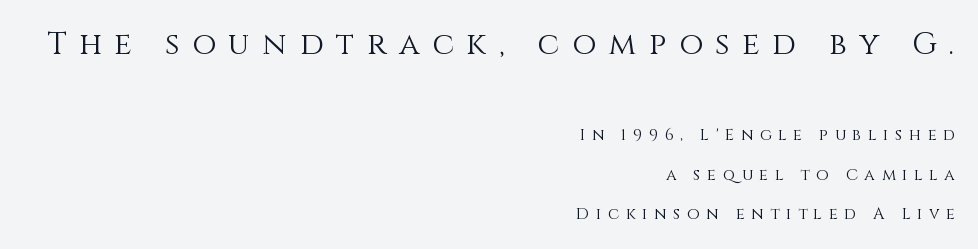
Q: Is the text bold? A: No.
Q: Is the text italic (slanted)? A: No, it is upright.
Q: Is the text underlined? A: No.
Q: How is the paragraph aligned? A: Right-aligned.
Q: Is the spacing between letters normal or unusually wide? A: Unusually wide.
Q: Is the spacing between lines tight, normal or loose? A: Loose.
Q: Which block of text is set in a larger size, the first (top) or the second (bottom)? A: The first (top) one.
Q: Width (condensed, normal, or wide)? A: Normal.
Q: Stroke contrast? A: Medium.
Q: x-height? A: Large.
Q: Monospaced? A: No.
